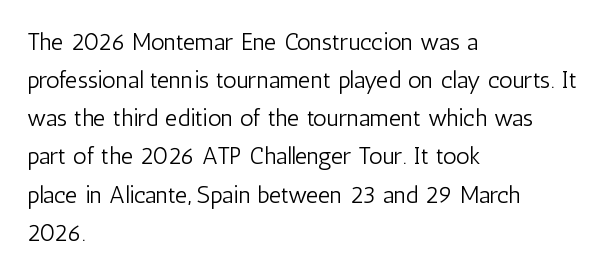
Q: Is the text bold? A: No.
Q: Is the text italic (slanted)? A: No, it is upright.
Q: Is the text underlined? A: No.
Q: How is the paragraph aligned? A: Left-aligned.
Q: Is the spacing between letters normal or unusually wide? A: Normal.
Q: Is the spacing between lines tight, normal or loose? A: Normal.
